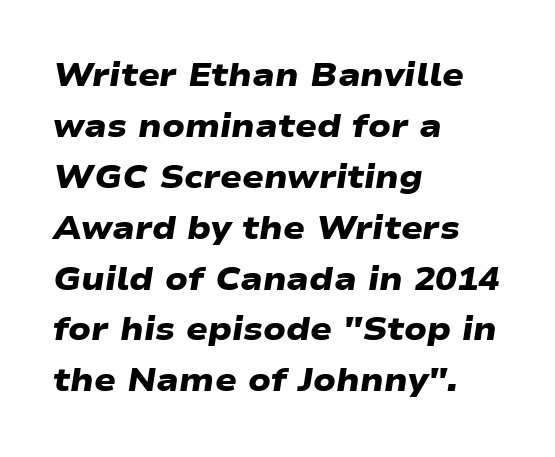
{"serif": "no", "bold": "yes", "weight": "heavy", "width": "wide", "stroke_contrast": "low", "x_height": "medium", "monospaced": "no", "underline": "no", "align": "left", "line_spacing": "normal", "line_spacing_ratio": 1.59, "letter_spacing": "normal", "letter_spacing_em": 0.0, "glyph_px": 32}
